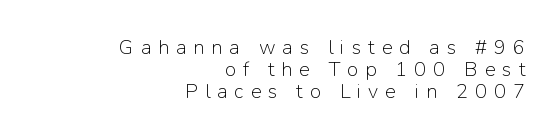
{"italic": "no", "bold": "no", "underline": "no", "align": "right", "line_spacing": "tight", "line_spacing_ratio": 1.11, "letter_spacing": "wide", "letter_spacing_em": 0.35, "glyph_px": 20}
